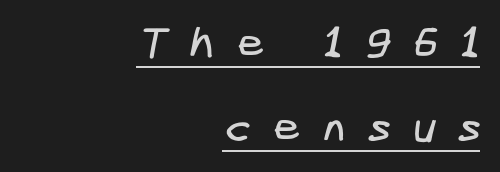
The image shows 44 px condensed sans-serif type; set right-aligned, loose line spacing (1.91x), unusually wide letter spacing (+0.49 em), underlined; low stroke contrast and a medium x-height.
